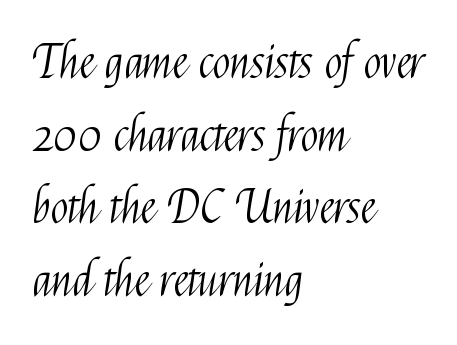
Q: Is the text bold? A: No.
Q: Is the text italic (slanted)? A: Yes.
Q: Is the typeface a serif or a sans-serif typeface? A: Sans-serif.
Q: Is the text underlined? A: No.
Q: How is the paragraph aligned? A: Left-aligned.
Q: Is the spacing between letters normal or unusually wide? A: Normal.
Q: Is the spacing between lines tight, normal or loose? A: Normal.
Q: Width (condensed, normal, or wide)? A: Condensed.
Q: Stroke contrast? A: Medium.
Q: x-height? A: Medium.
Q: Monospaced? A: No.
